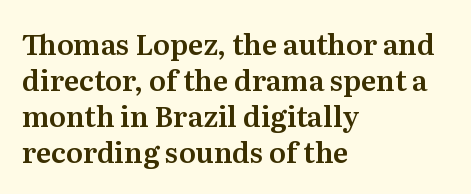
The image shows 28 px serif type, upright; set left-aligned, normal line spacing (1.28x), normal letter spacing, not underlined; medium stroke contrast and a medium x-height.
